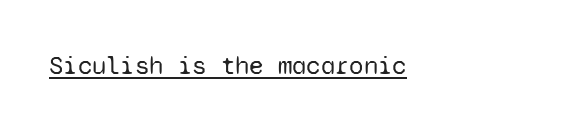
Short note: letters normally spaced. Is this a heavy cut? Hardly; it is regular or lighter. This sample uses an upright cut, with every glyph sitting square on the baseline. Is there an underline? Yes — a line sits under the letters.
